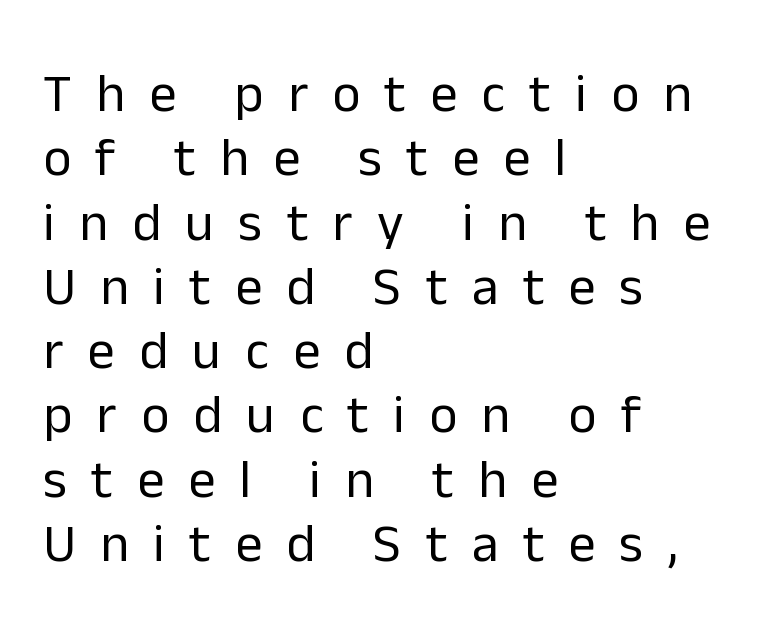
{"serif": "no", "italic": "no", "bold": "no", "weight": "regular", "width": "normal", "stroke_contrast": "low", "x_height": "medium", "monospaced": "no", "underline": "no", "align": "left", "line_spacing_ratio": 1.19, "letter_spacing": "wide", "letter_spacing_em": 0.45, "glyph_px": 54}
